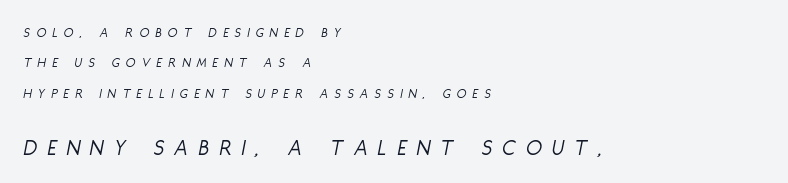
{"italic": "yes", "lean": "right", "slant_degrees": 11, "bold": "no", "underline": "no", "align": "left", "line_spacing": "loose", "line_spacing_ratio": 2.17, "letter_spacing": "wide", "letter_spacing_em": 0.46, "larger_block": "second", "size_ratio": 1.64, "glyph_px": 23}
